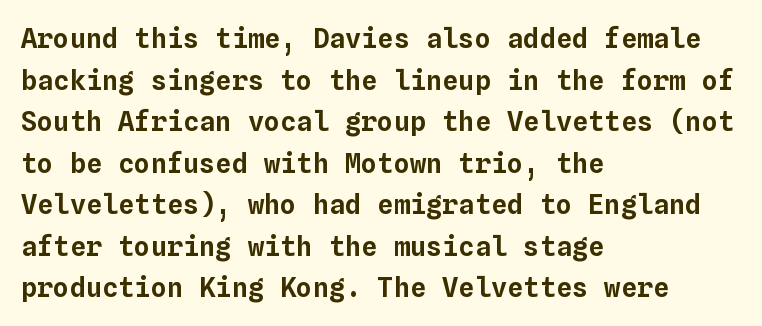
The image shows 27 px text type, upright; set left-aligned, normal line spacing (1.54x), normal letter spacing, not underlined.
